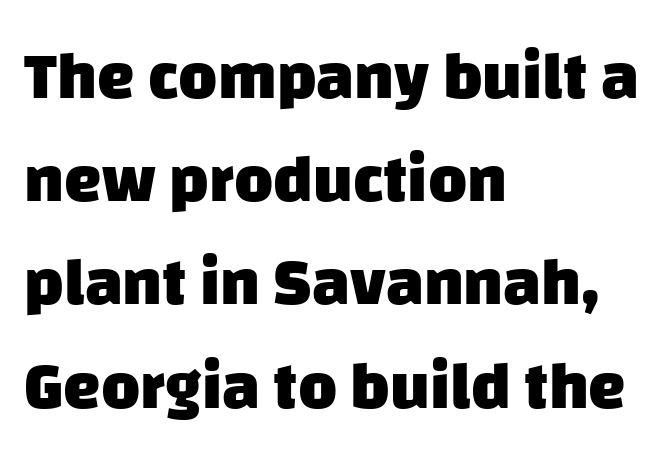
{"serif": "no", "bold": "yes", "weight": "heavy", "width": "normal", "stroke_contrast": "low", "x_height": "large", "monospaced": "no", "underline": "no", "align": "left", "line_spacing": "normal", "line_spacing_ratio": 1.54, "letter_spacing": "normal", "letter_spacing_em": 0.0, "glyph_px": 67}
